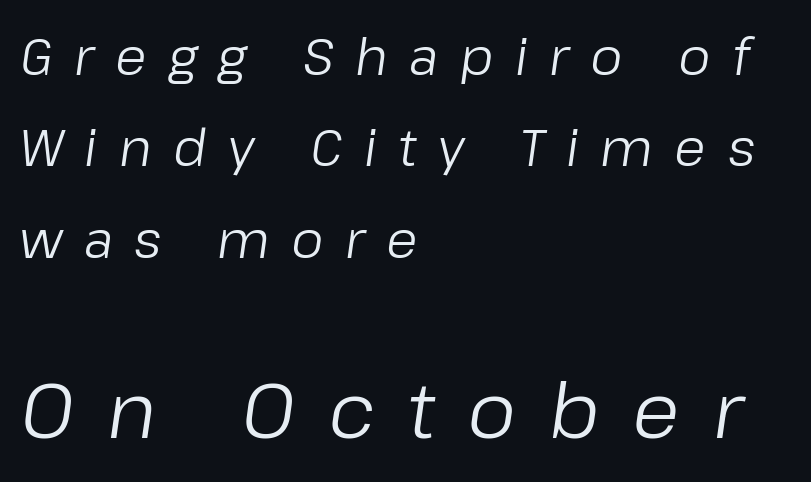
Caption: expanded tracking, letters set apart. This rendering features lettering with no underline. A light-to-regular cut is what we see here. Character widths vary here, with narrow letters taking less room than wide ones. Would a proofreader flag this as italicized? Yes. Visually, the bottom section dominates because its glyphs are scaled up.
